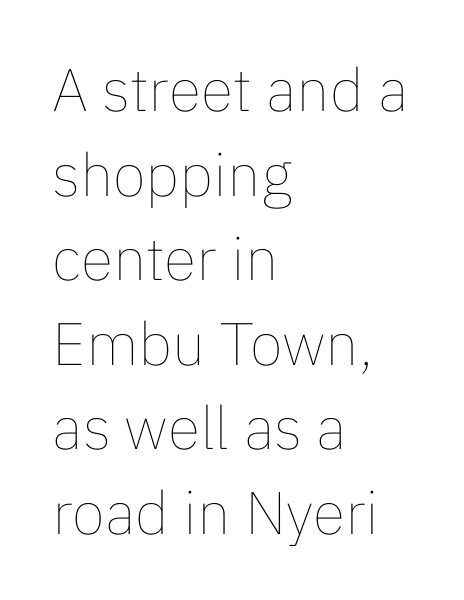
{"italic": "no", "bold": "no", "weight": "thin", "width": "normal", "stroke_contrast": "low", "x_height": "medium", "monospaced": "no", "underline": "no", "align": "left", "line_spacing": "normal", "line_spacing_ratio": 1.41, "letter_spacing": "normal", "letter_spacing_em": 0.0, "glyph_px": 60}
